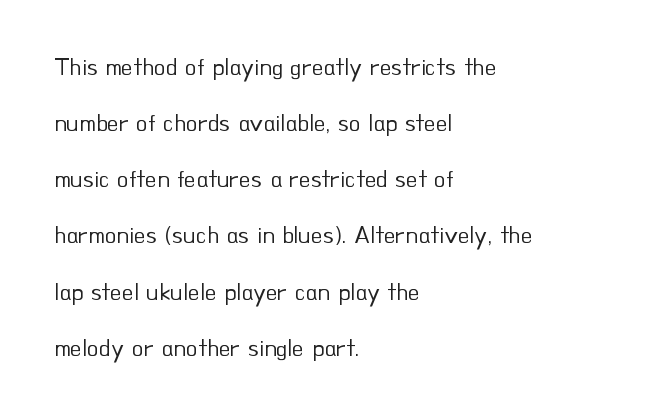
Q: Is the text bold? A: No.
Q: Is the text italic (slanted)? A: No, it is upright.
Q: Is the text underlined? A: No.
Q: How is the paragraph aligned? A: Left-aligned.
Q: Is the spacing between letters normal or unusually wide? A: Normal.
Q: Is the spacing between lines tight, normal or loose? A: Loose.
